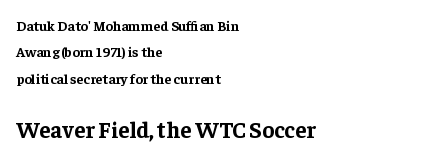
{"italic": "no", "bold": "yes", "underline": "no", "align": "left", "line_spacing_ratio": 1.89, "letter_spacing": "normal", "letter_spacing_em": 0.0, "larger_block": "second", "size_ratio": 1.64, "glyph_px": 23}
